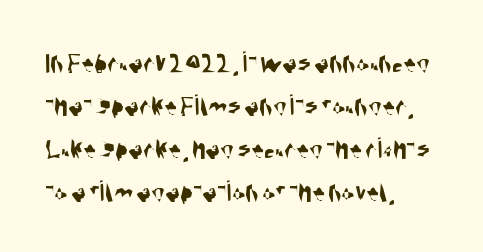
The image shows 31 px condensed sans-serif type; set left-aligned, normal line spacing (1.39x), normal letter spacing, not underlined; medium stroke contrast and a large x-height.
